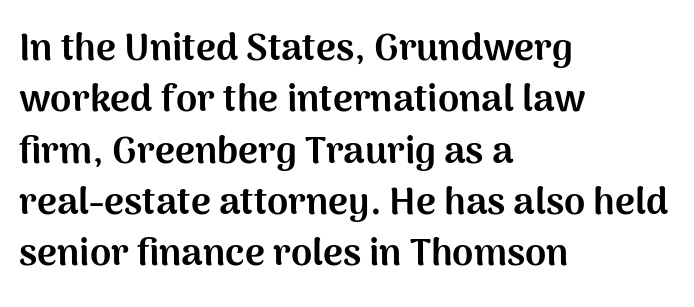
Q: Is the text bold? A: Yes.
Q: Is the text italic (slanted)? A: No, it is upright.
Q: Is the typeface a serif or a sans-serif typeface? A: Sans-serif.
Q: Is the text underlined? A: No.
Q: How is the paragraph aligned? A: Left-aligned.
Q: Is the spacing between letters normal or unusually wide? A: Normal.
Q: Is the spacing between lines tight, normal or loose? A: Normal.
Q: Width (condensed, normal, or wide)? A: Normal.
Q: Stroke contrast? A: Medium.
Q: x-height? A: Medium.
Q: Monospaced? A: No.
